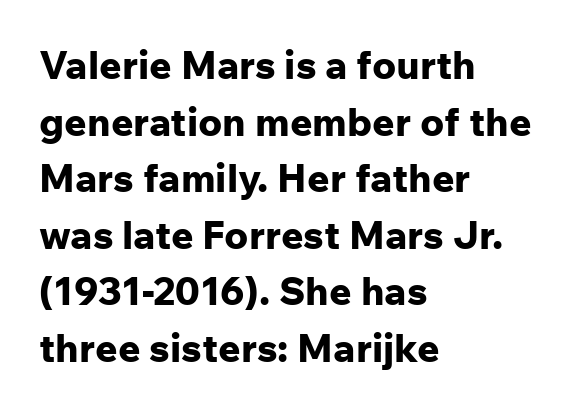
Decoration check: the copy has no underline. Compared with a centered layout, this one pins lines to the left instead. Is there any slant? The stems are plumb. Standard letterfit; no display-style spreading of the glyphs. The lines sit at an ordinary, default distance from one another.
